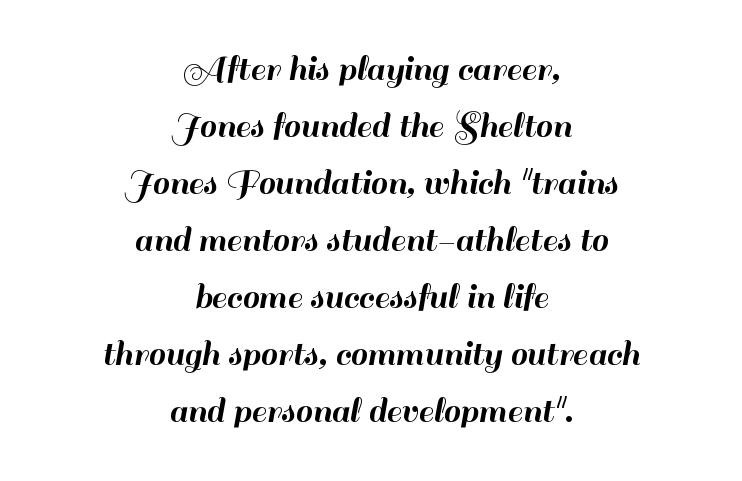
{"serif": "no", "width": "normal", "stroke_contrast": "high", "x_height": "small", "monospaced": "no", "underline": "no", "align": "center", "line_spacing": "normal", "line_spacing_ratio": 1.5, "letter_spacing": "normal", "letter_spacing_em": 0.0, "glyph_px": 38}
